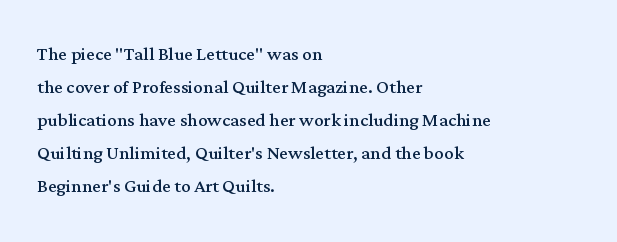
{"italic": "no", "bold": "no", "underline": "no", "align": "left", "line_spacing": "normal", "line_spacing_ratio": 1.38, "letter_spacing": "normal", "letter_spacing_em": 0.0, "glyph_px": 24}
